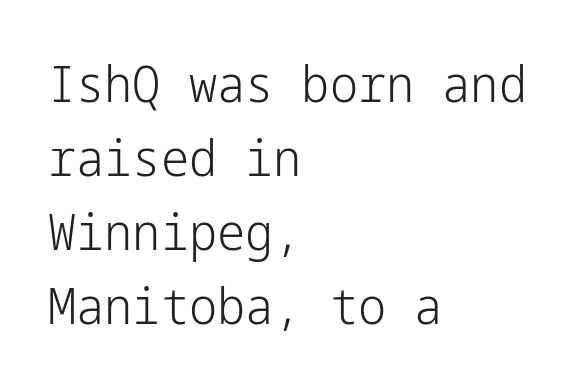
This rendering employs a face without finishing strokes, i.e., a sans-serif. Honestly, the row spacing looks completely unremarkable. The cut favours lightness, reaching ordinary text weight at its darkest. The text block is weighted toward the left margin, trailing off unevenly rightward. Standard letterfit; no display-style spreading of the glyphs. Honestly, there is no underline to notice here at all.
